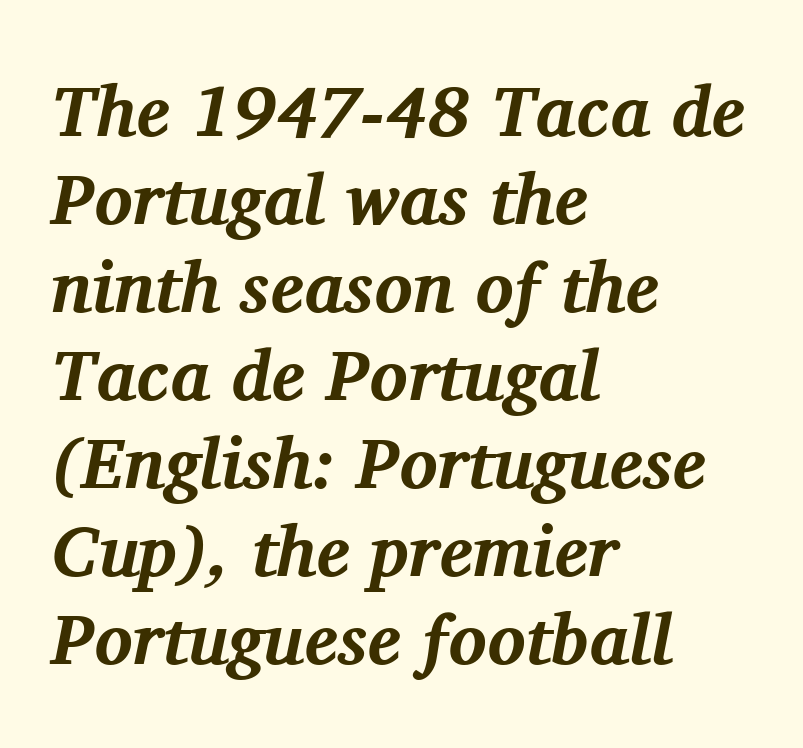
{"serif": "yes", "italic": "yes", "lean": "right", "slant_degrees": 11, "bold": "yes", "weight": "bold", "width": "normal", "stroke_contrast": "medium", "x_height": "medium", "monospaced": "no", "underline": "no", "align": "left", "line_spacing_ratio": 1.24, "letter_spacing": "normal", "letter_spacing_em": 0.0, "glyph_px": 71}
